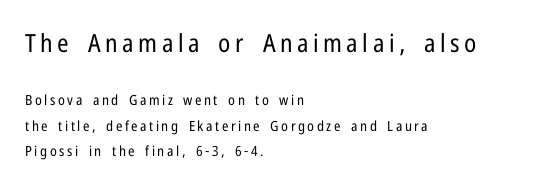
The image shows 25 px text type, upright; set left-aligned, line spacing 1.81x, not underlined; the first (top) block is 1.79x larger.
